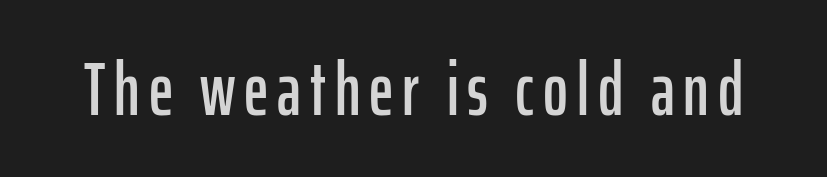
Q: Is the text italic (slanted)? A: No, it is upright.
Q: Is the typeface a serif or a sans-serif typeface? A: Sans-serif.
Q: Is the text underlined? A: No.
Q: Width (condensed, normal, or wide)? A: Condensed.
Q: Stroke contrast? A: Low.
Q: x-height? A: Medium.
Q: Monospaced? A: No.
